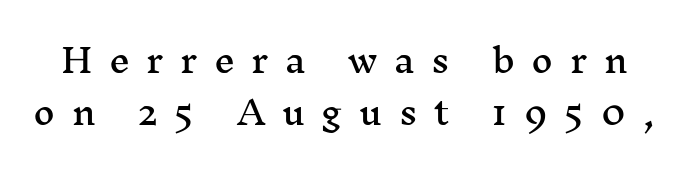
{"serif": "yes", "italic": "no", "width": "wide", "stroke_contrast": "medium", "x_height": "medium", "monospaced": "no", "underline": "no", "line_spacing": "normal", "line_spacing_ratio": 1.58, "letter_spacing": "wide", "letter_spacing_em": 0.5, "glyph_px": 33}
